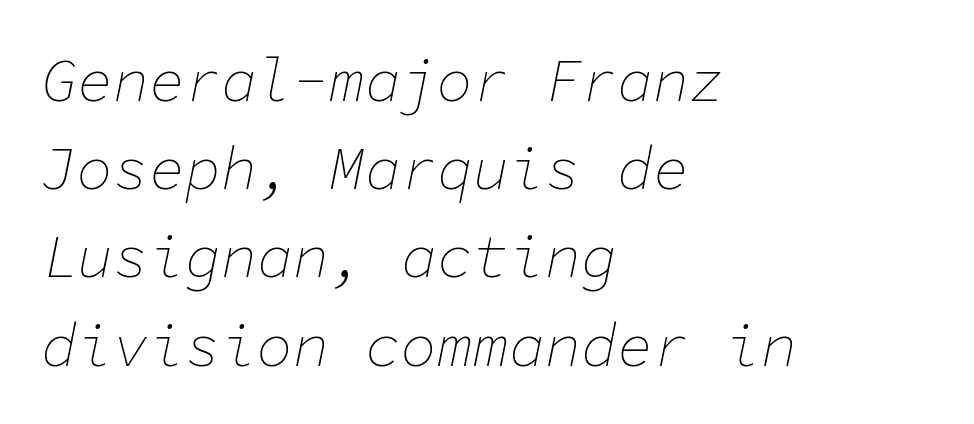
{"italic": "yes", "lean": "right", "slant_degrees": 11, "bold": "no", "weight": "thin", "width": "normal", "stroke_contrast": "low", "x_height": "medium", "monospaced": "yes", "underline": "no", "align": "left", "line_spacing": "normal", "line_spacing_ratio": 1.47, "letter_spacing": "normal", "letter_spacing_em": 0.0, "glyph_px": 60}
